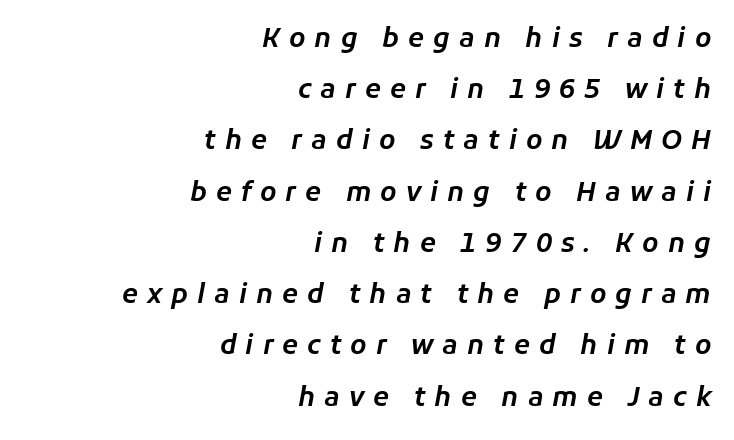
What stands out about the letter spacing? Its width — letters are far apart. Just letters on the line, the space beneath them empty. Alignment: flush right. This block would shrink considerably if given ordinary leading; it's expanded now. Does the lettering tilt? It does — this is italic.
